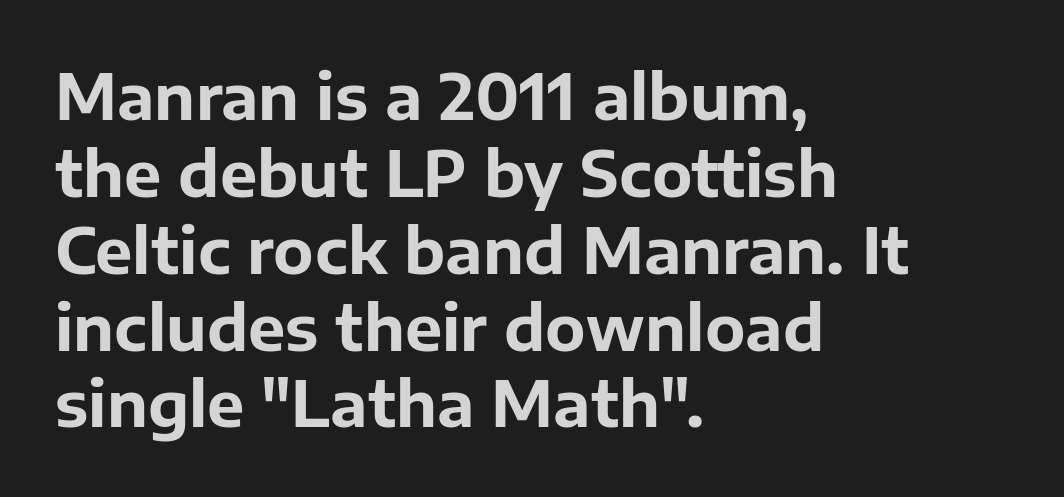
The image shows 63 px bold sans-serif type, upright; set left-aligned, line spacing 1.22x, normal letter spacing, not underlined; low stroke contrast and a medium x-height.
